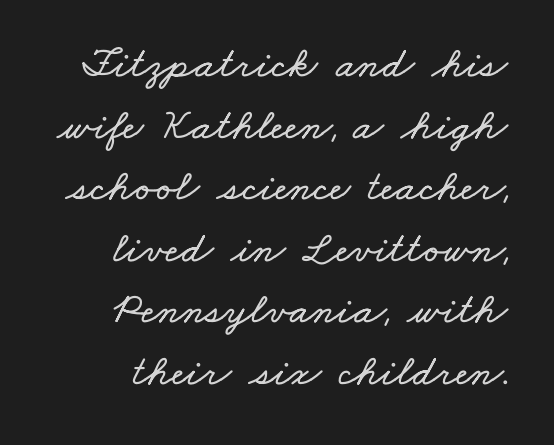
{"width": "wide", "stroke_contrast": "low", "x_height": "small", "monospaced": "no", "underline": "no", "line_spacing": "normal", "line_spacing_ratio": 1.4, "letter_spacing": "normal", "letter_spacing_em": 0.0, "glyph_px": 44}
